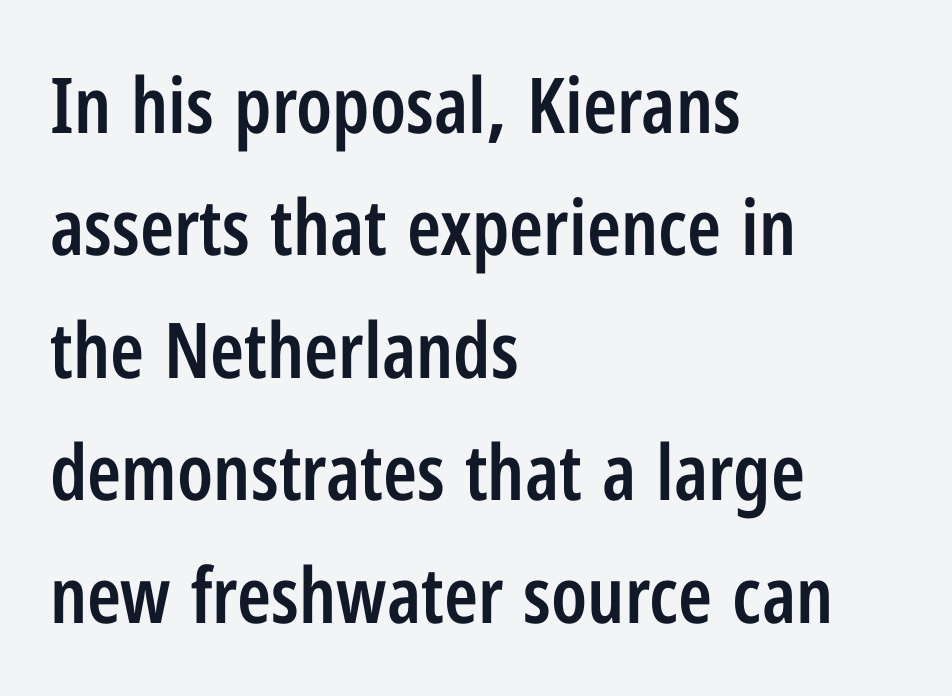
Q: Is the text bold? A: Semi-bold.
Q: Is the text italic (slanted)? A: No, it is upright.
Q: Is the typeface a serif or a sans-serif typeface? A: Sans-serif.
Q: Is the text underlined? A: No.
Q: How is the paragraph aligned? A: Left-aligned.
Q: Is the spacing between letters normal or unusually wide? A: Normal.
Q: Is the spacing between lines tight, normal or loose? A: Normal.
Q: Width (condensed, normal, or wide)? A: Condensed.
Q: Stroke contrast? A: Low.
Q: x-height? A: Medium.
Q: Monospaced? A: No.
